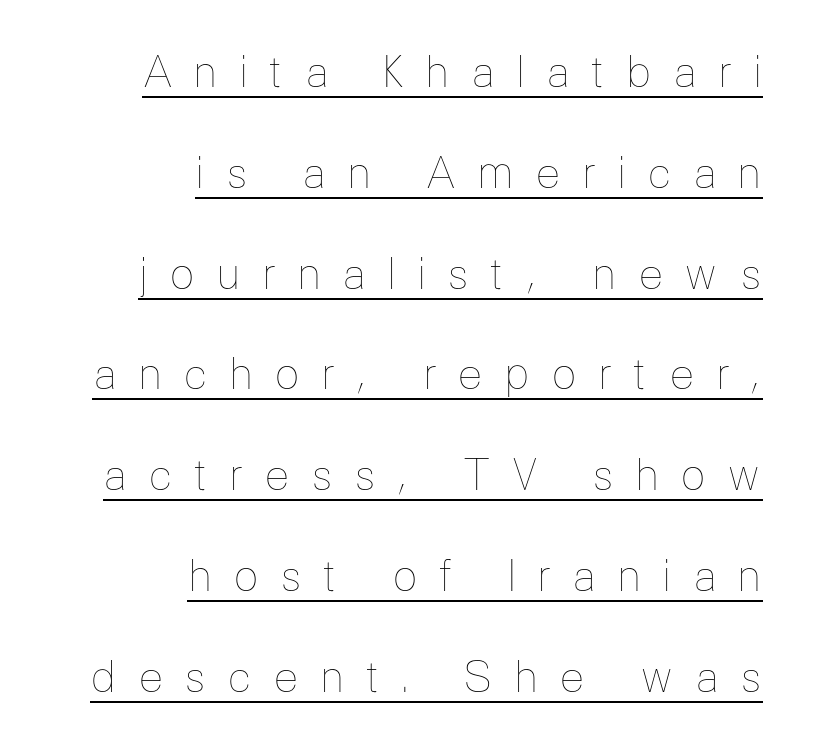
Is the block centered? No — it sits flush against the right margin. Quick note: interline space is abundant. This sample uses an upright cut, with every glyph sitting square on the baseline. On a weight scale, this lands at 450 or below.
